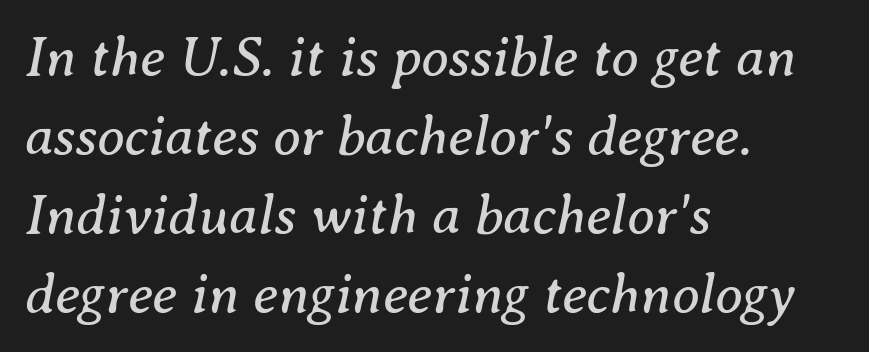
{"serif": "yes", "italic": "yes", "lean": "right", "slant_degrees": 8, "bold": "no", "weight": "regular", "width": "normal", "stroke_contrast": "medium", "x_height": "medium", "monospaced": "no", "underline": "no", "align": "left", "line_spacing": "normal", "line_spacing_ratio": 1.41, "letter_spacing": "normal", "letter_spacing_em": 0.0, "glyph_px": 56}
